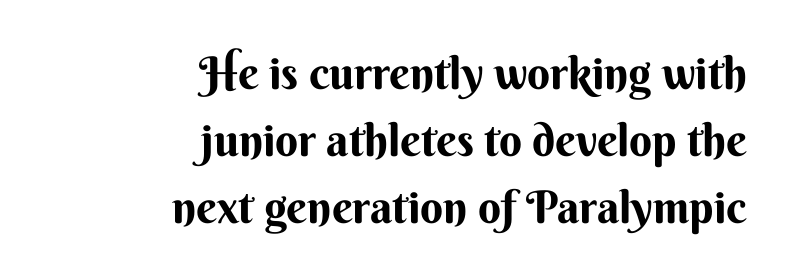
Q: Is the text bold? A: Yes.
Q: Is the text italic (slanted)? A: No, it is upright.
Q: Is the typeface a serif or a sans-serif typeface? A: Sans-serif.
Q: Is the text underlined? A: No.
Q: How is the paragraph aligned? A: Right-aligned.
Q: Is the spacing between letters normal or unusually wide? A: Normal.
Q: Is the spacing between lines tight, normal or loose? A: Normal.
Q: Width (condensed, normal, or wide)? A: Normal.
Q: Stroke contrast? A: Medium.
Q: x-height? A: Small.
Q: Monospaced? A: No.
